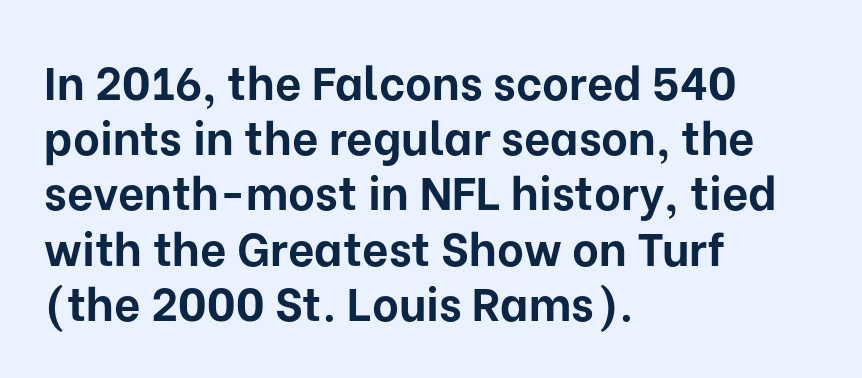
The letters carry no serifs — their stems end cleanly without finishing strokes. Do the characters align in a grid? No, the font is proportional. Glyph-to-glyph distance matches everyday printed text. The area under the type is left untouched. You can tell it's not italic because the verticals are truly vertical.
